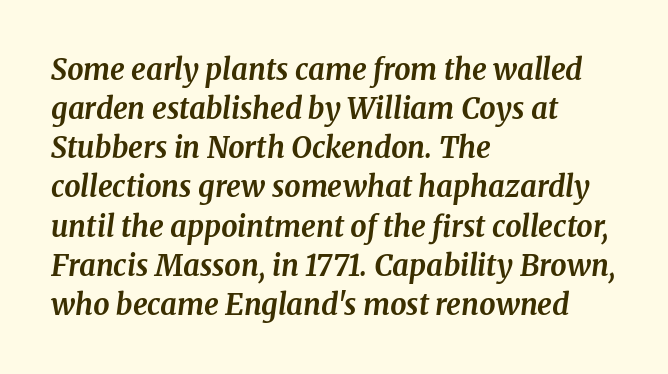
{"serif": "yes", "italic": "yes", "lean": "right", "slant_degrees": 8, "bold": "yes", "weight": "bold", "width": "normal", "stroke_contrast": "medium", "x_height": "medium", "monospaced": "no", "underline": "no", "align": "left", "line_spacing": "normal", "line_spacing_ratio": 1.35, "letter_spacing": "normal", "letter_spacing_em": 0.0, "glyph_px": 29}
